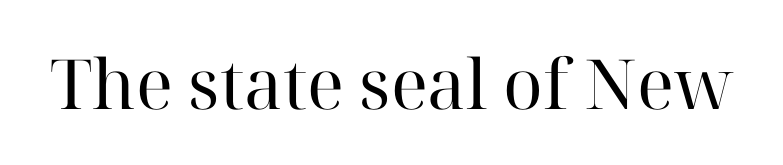
The image shows 69 px regular-weight serif type, upright; set normal letter spacing, not underlined; high stroke contrast and a medium x-height.
